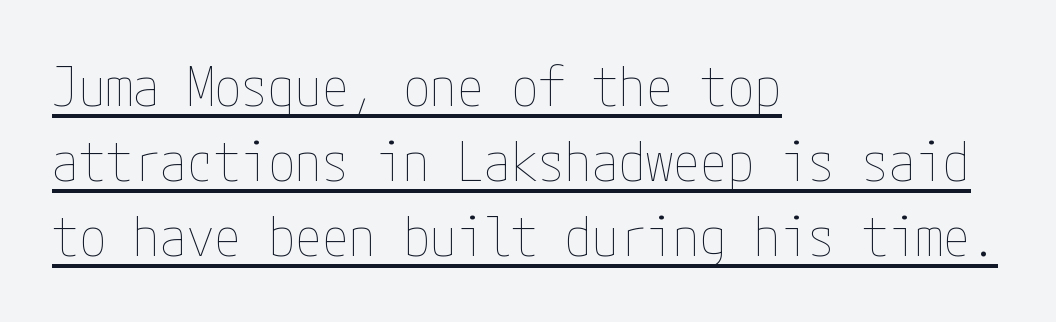
The image shows 54 px thin, condensed type, upright; set left-aligned, normal line spacing (1.39x), normal letter spacing, underlined; low stroke contrast and a medium x-height.
